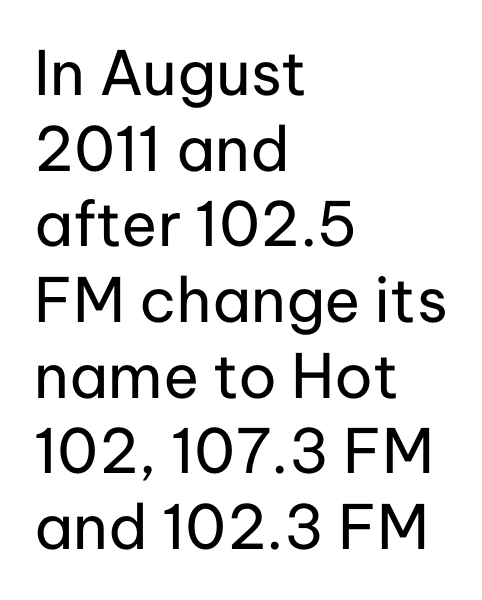
The image shows 61 px regular-weight sans-serif type, upright; set left-aligned, line spacing 1.24x, normal letter spacing, not underlined; low stroke contrast and a medium x-height.
